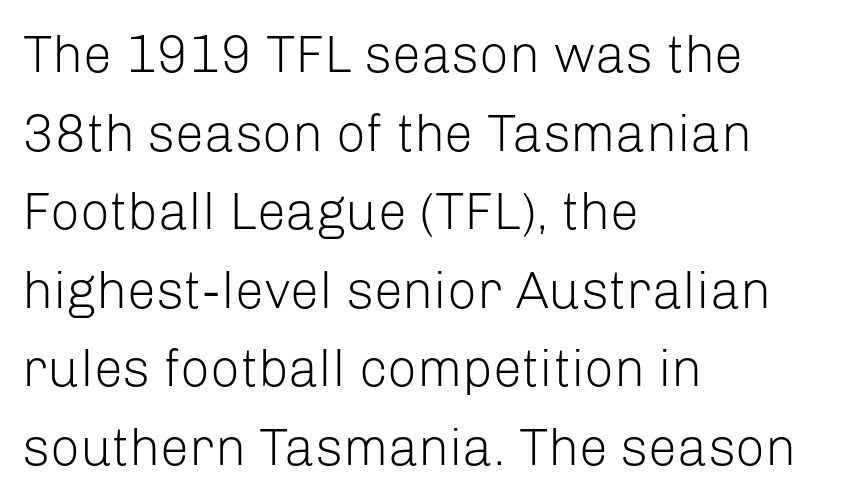
{"serif": "no", "italic": "no", "bold": "no", "weight": "light", "width": "normal", "stroke_contrast": "low", "x_height": "medium", "monospaced": "no", "underline": "no", "align": "left", "line_spacing": "normal", "line_spacing_ratio": 1.51, "letter_spacing": "normal", "letter_spacing_em": 0.0, "glyph_px": 52}
